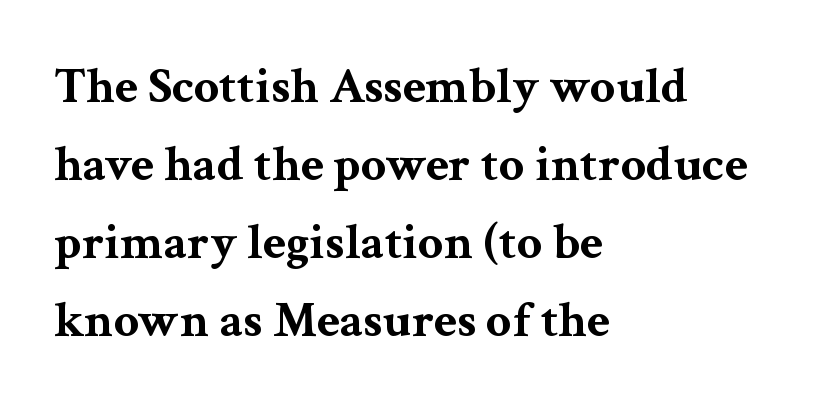
Q: Is the text bold? A: Yes.
Q: Is the text italic (slanted)? A: No, it is upright.
Q: Is the typeface a serif or a sans-serif typeface? A: Serif.
Q: Is the text underlined? A: No.
Q: How is the paragraph aligned? A: Left-aligned.
Q: Is the spacing between letters normal or unusually wide? A: Normal.
Q: Is the spacing between lines tight, normal or loose? A: Normal.
Q: Width (condensed, normal, or wide)? A: Wide.
Q: Stroke contrast? A: Medium.
Q: x-height? A: Medium.
Q: Monospaced? A: No.
